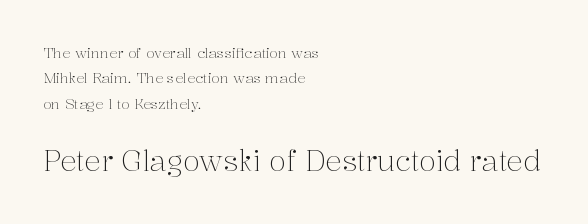
Think of a printed novel: that variable character pitch is what you see here. Bigger letters appear in the bottom chunk; the top chunk is reduced. The letters look calm and open, with moderate or lighter stems. A classic flush-left, rag-right setting is used for this passage. Each word holds together tightly as a unit, with standard inter-letter gaps.
